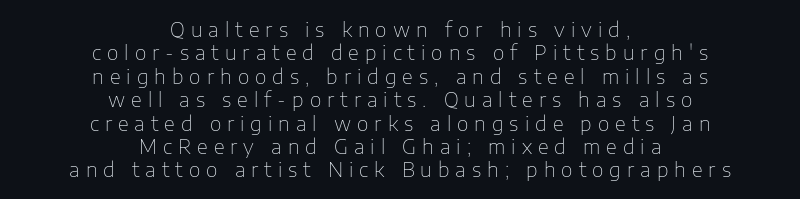
Stems and bowls with no extra thickness — not bold. The gap between lines stays unmarked. The horizontal fit of the characters is loose and conspicuously gappy. The letters stand straight up with perfectly vertical stems. Notice how the passage keeps no hard edge, just a central spine.
